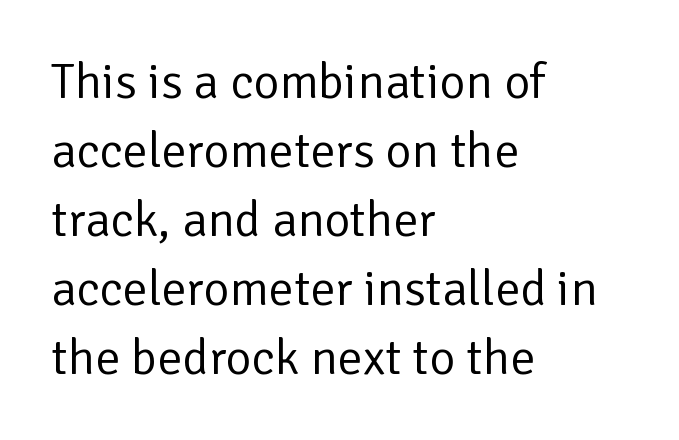
Here the glyphs are tracked normally, forming tight word shapes. These lines were composed using upright roman letters. The compositor pushed each line to the left boundary. A typesetter would call this proportional, since set widths differ per character. This is not heavy type; no bold has been used. The area under the type is left untouched.
